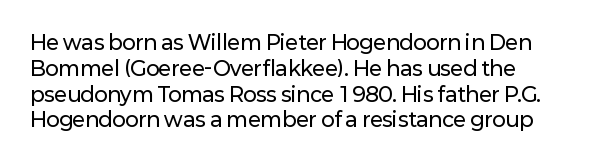
{"italic": "no", "underline": "no", "line_spacing": "normal", "line_spacing_ratio": 1.29, "letter_spacing": "normal", "letter_spacing_em": 0.0, "glyph_px": 20}
